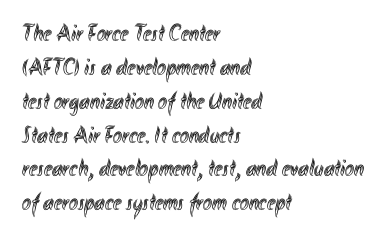
Q: Is the text italic (slanted)? A: Yes.
Q: Is the text underlined? A: No.
Q: How is the paragraph aligned? A: Left-aligned.
Q: Is the spacing between letters normal or unusually wide? A: Normal.
Q: Is the spacing between lines tight, normal or loose? A: Normal.
